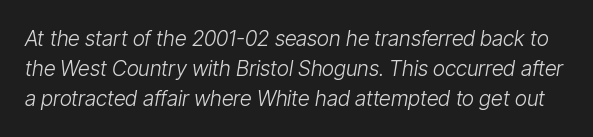
The image shows 21 px text type, italic (leaning right); set normal line spacing (1.42x), normal letter spacing, not underlined.
